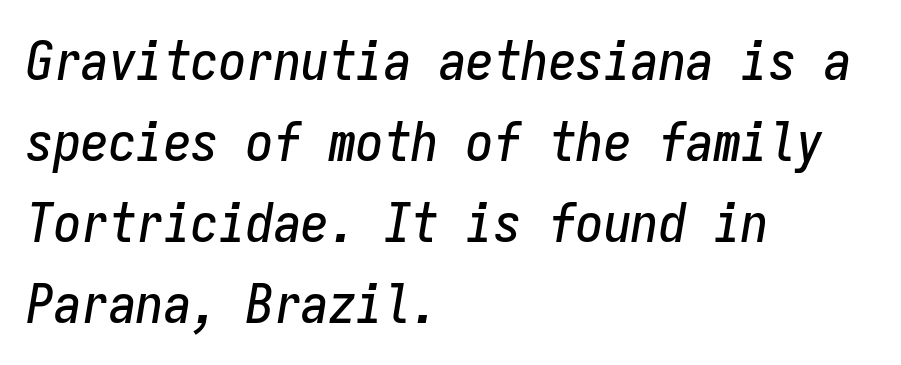
The image shows 55 px condensed type, italic (leaning right), monospaced; set left-aligned, normal line spacing (1.47x), normal letter spacing, not underlined; low stroke contrast and a medium x-height.
